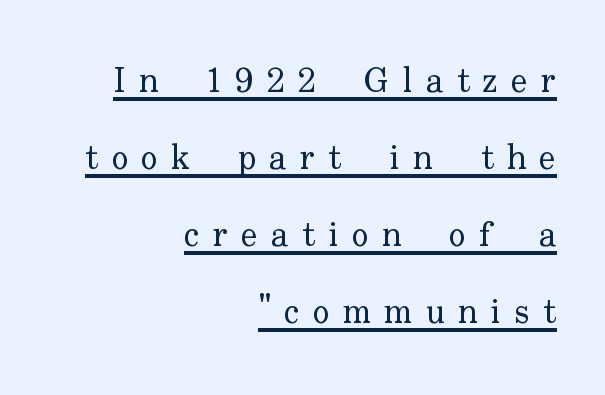
Q: Is the text bold? A: No.
Q: Is the text italic (slanted)? A: No, it is upright.
Q: Is the typeface a serif or a sans-serif typeface? A: Serif.
Q: Is the text underlined? A: Yes.
Q: How is the paragraph aligned? A: Right-aligned.
Q: Is the spacing between letters normal or unusually wide? A: Unusually wide.
Q: Is the spacing between lines tight, normal or loose? A: Loose.
Q: Width (condensed, normal, or wide)? A: Normal.
Q: Stroke contrast? A: Low.
Q: x-height? A: Small.
Q: Monospaced? A: No.
